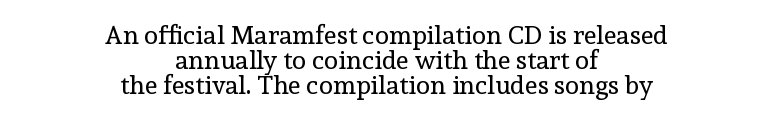
Is this a heavy cut? Hardly; it is regular or lighter. This sample is center-justified, so both line endings float freely. Only glyphs here, with clear space below each row. Posture: straight, roman, zero tilt.
